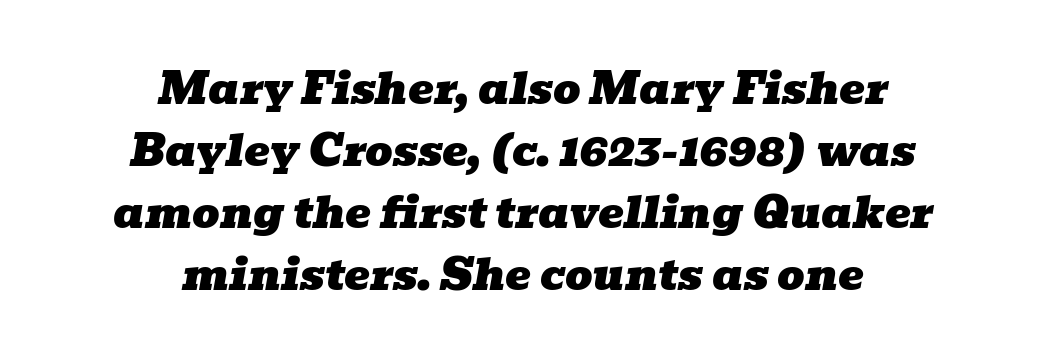
{"serif": "yes", "italic": "yes", "lean": "right", "slant_degrees": 10, "width": "wide", "stroke_contrast": "low", "x_height": "medium", "monospaced": "no", "underline": "no", "align": "center", "line_spacing": "normal", "line_spacing_ratio": 1.44, "letter_spacing": "normal", "letter_spacing_em": 0.0, "glyph_px": 43}
